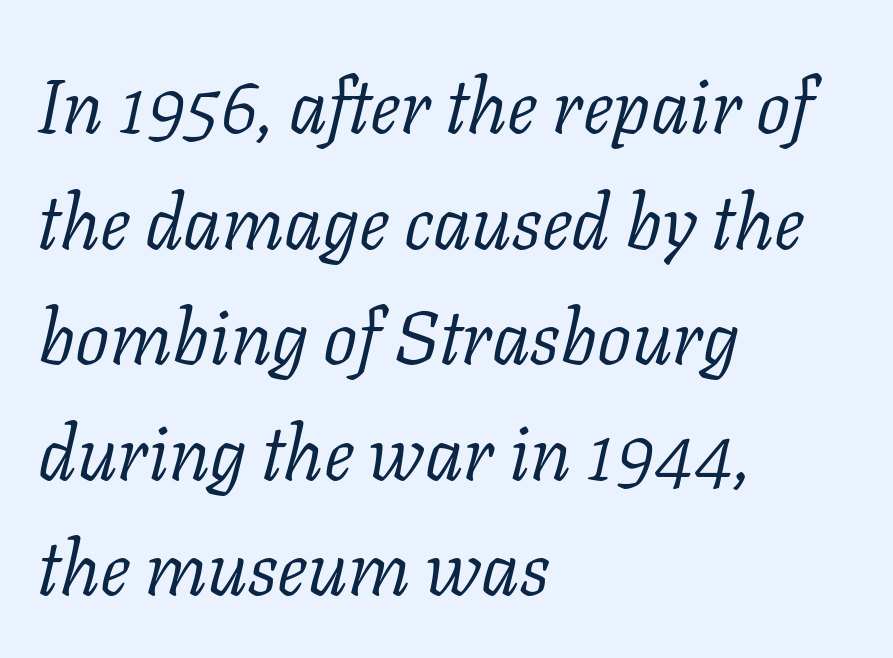
{"serif": "yes", "italic": "yes", "lean": "right", "slant_degrees": 11, "bold": "no", "weight": "light", "width": "normal", "stroke_contrast": "low", "x_height": "medium", "monospaced": "no", "underline": "no", "align": "left", "line_spacing": "normal", "line_spacing_ratio": 1.52, "letter_spacing": "normal", "letter_spacing_em": 0.0, "glyph_px": 76}
